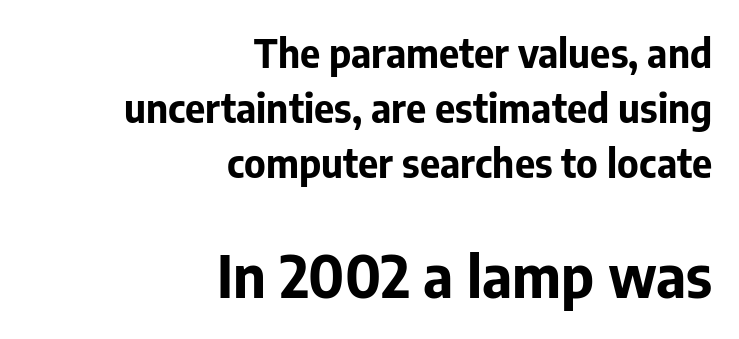
This sample keeps an unexceptional amount of space between lines. Anything drawn beneath the words? Only blank space. Where is the straight margin? On the right. Reading top to bottom, the characters get bigger at the block break.
